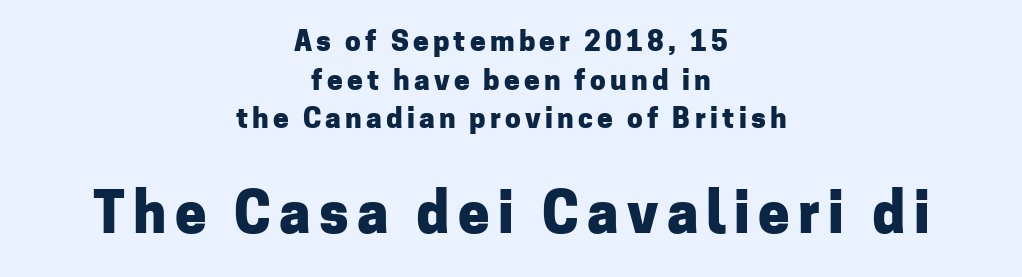
Q: Is the text bold? A: Yes.
Q: Is the text italic (slanted)? A: No, it is upright.
Q: Is the typeface a serif or a sans-serif typeface? A: Sans-serif.
Q: Is the text underlined? A: No.
Q: How is the paragraph aligned? A: Centered.
Q: Is the spacing between lines tight, normal or loose? A: Normal.
Q: Which block of text is set in a larger size, the first (top) or the second (bottom)? A: The second (bottom) one.
Q: Width (condensed, normal, or wide)? A: Normal.
Q: Stroke contrast? A: Low.
Q: x-height? A: Medium.
Q: Monospaced? A: No.
